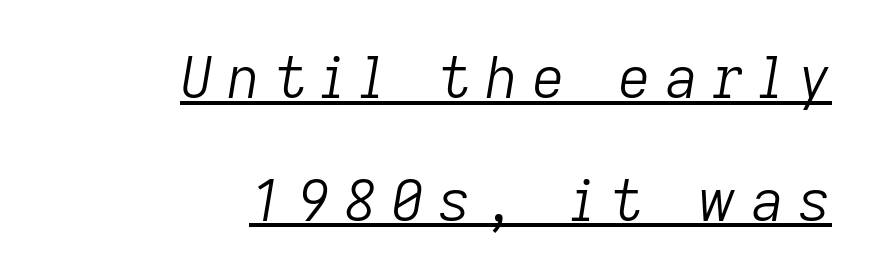
The passage shown has open, widely tracked lettering throughout. Underlined type. Each line ends at the same right margin while the left side varies. A typesetter would call this leading open, well beyond the default. Stems and bowls with no extra thickness — not bold. Notice how the stems are inclined rather than vertical — that's the hallmark of italics.
